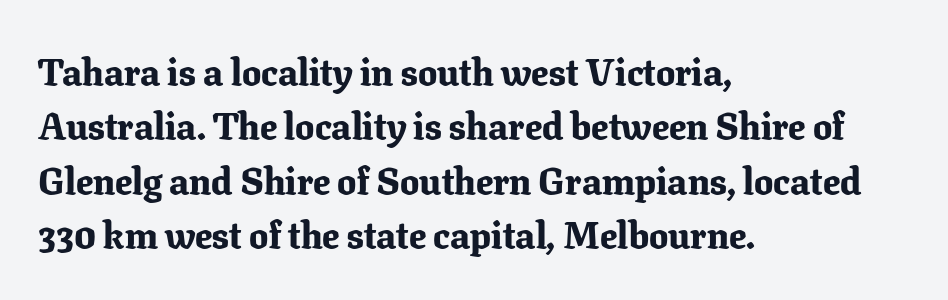
The image shows 38 px bold serif type, upright; set left-aligned, normal line spacing (1.43x), normal letter spacing, not underlined; low stroke contrast and a medium x-height.
